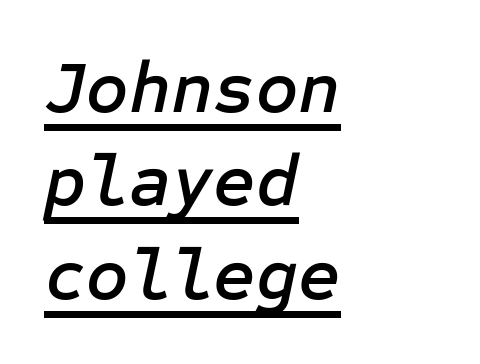
The image shows 73 px text type, italic (leaning right); set left-aligned, normal line spacing (1.28x), normal letter spacing, underlined; low stroke contrast and a medium x-height.
